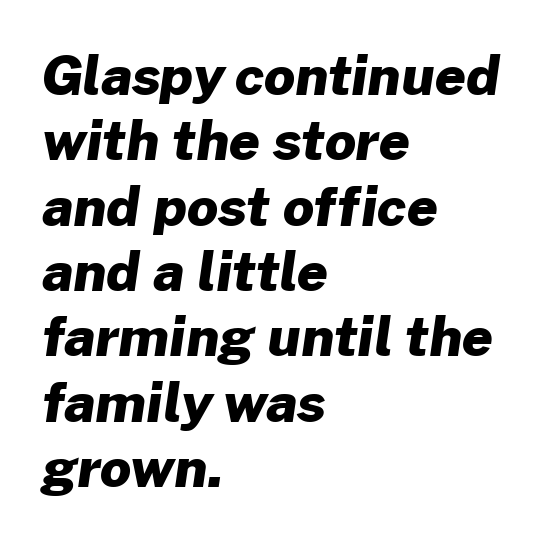
The image shows 54 px heavy sans-serif type; set left-aligned, line spacing 1.21x, normal letter spacing, not underlined; low stroke contrast and a medium x-height.
